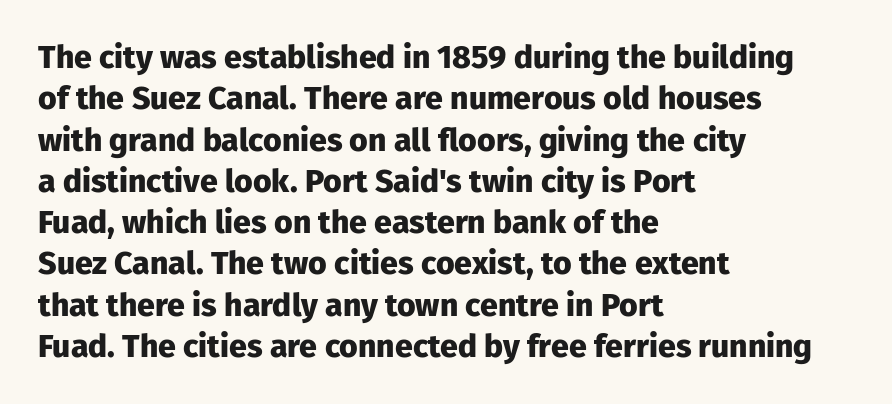
The image shows 32 px heavy sans-serif type, upright; set left-aligned, normal line spacing (1.29x), normal letter spacing, not underlined; low stroke contrast and a medium x-height.
